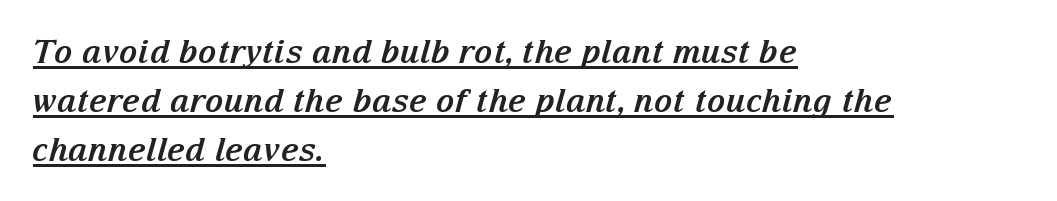
Stroke thickness is high; the sample reads as a true bold. Glyph-to-glyph distance matches everyday printed text. The lines are quadded left. Serifs: yes, visible at the terminals of the letterforms. This block has exactly the height ordinary leading produces.
